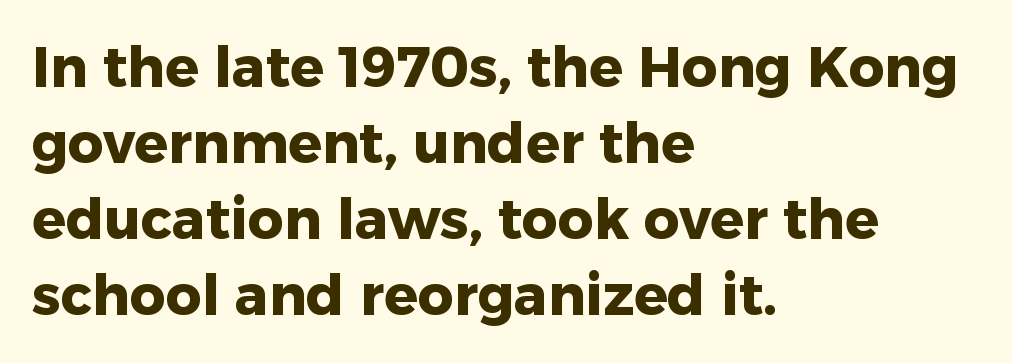
Q: Is the text bold? A: Yes.
Q: Is the text italic (slanted)? A: No, it is upright.
Q: Is the typeface a serif or a sans-serif typeface? A: Sans-serif.
Q: Is the text underlined? A: No.
Q: How is the paragraph aligned? A: Left-aligned.
Q: Is the spacing between letters normal or unusually wide? A: Normal.
Q: Is the spacing between lines tight, normal or loose? A: Normal.
Q: Width (condensed, normal, or wide)? A: Normal.
Q: Stroke contrast? A: Low.
Q: x-height? A: Medium.
Q: Monospaced? A: No.
